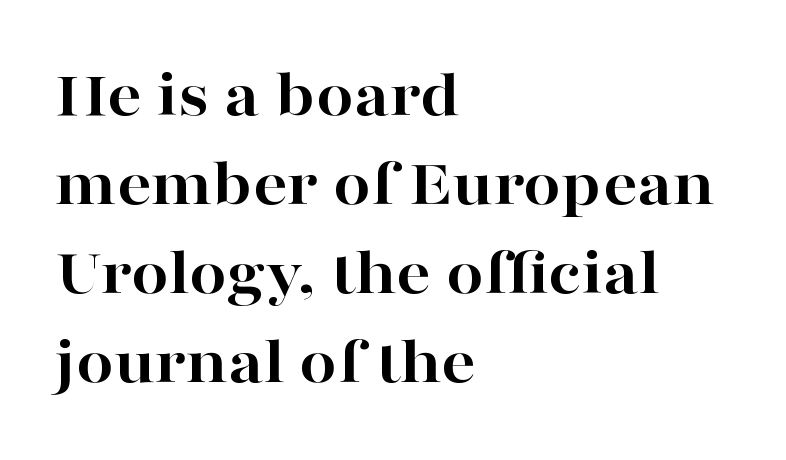
{"serif": "yes", "italic": "no", "bold": "yes", "weight": "bold", "width": "wide", "stroke_contrast": "high", "x_height": "medium", "monospaced": "no", "underline": "no", "align": "left", "line_spacing": "normal", "line_spacing_ratio": 1.33, "letter_spacing": "normal", "letter_spacing_em": 0.0, "glyph_px": 67}
